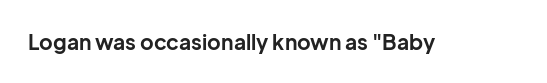
The letterforms sit shoulder to shoulder at normal distance. These lines were composed using upright roman letters. Check the space under the baseline: it is left empty. The sample has been set heavy, in full bold.
